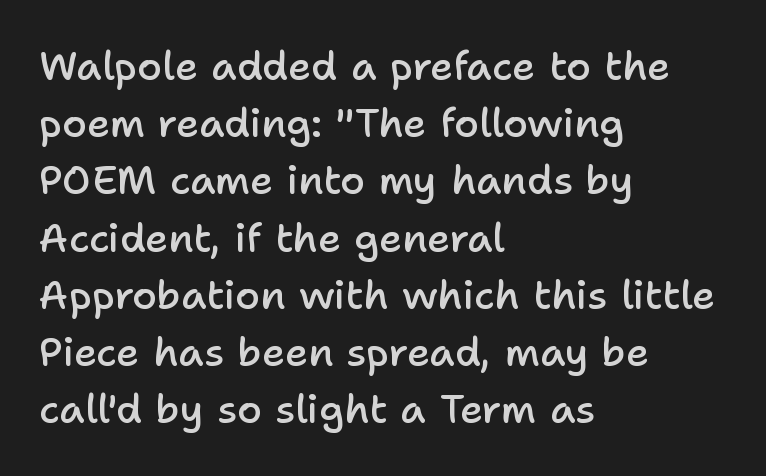
The image shows 40 px semibold sans-serif type, upright; set left-aligned, normal line spacing (1.43x), normal letter spacing, not underlined; low stroke contrast and a medium x-height.
